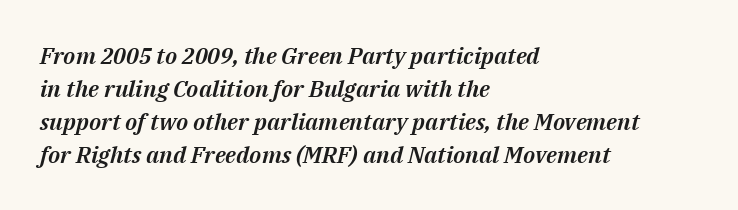
{"italic": "yes", "lean": "right", "slant_degrees": 14, "underline": "no", "align": "left", "line_spacing": "normal", "line_spacing_ratio": 1.43, "letter_spacing": "normal", "letter_spacing_em": 0.0, "glyph_px": 23}
